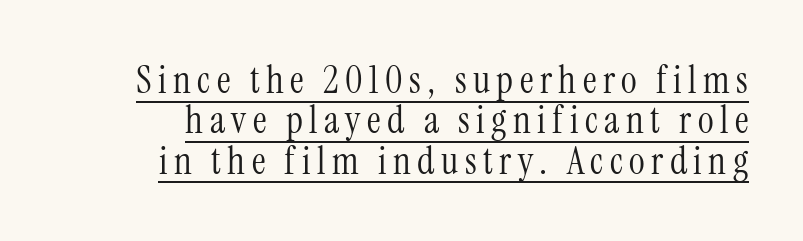
{"serif": "yes", "italic": "no", "bold": "no", "weight": "light", "width": "condensed", "stroke_contrast": "medium", "x_height": "medium", "monospaced": "no", "underline": "yes", "line_spacing": "tight", "line_spacing_ratio": 1.06, "glyph_px": 38}
